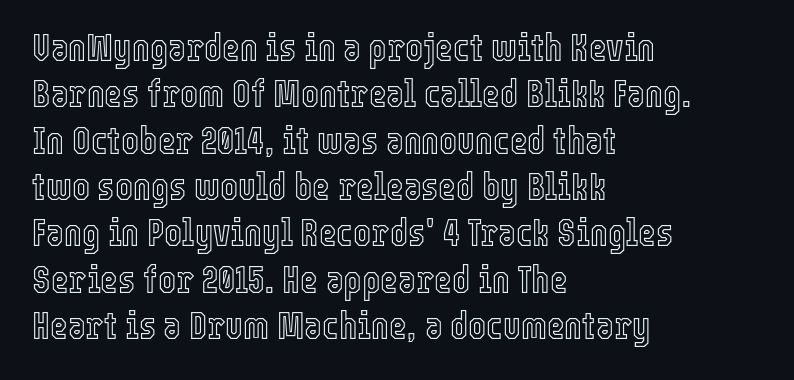
The image shows 38 px condensed type, upright; set left-aligned, line spacing 1.22x, normal letter spacing, not underlined; a medium x-height.
